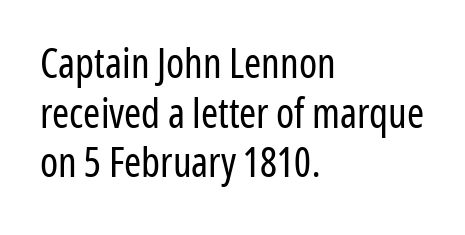
{"serif": "no", "italic": "no", "bold": "no", "weight": "regular", "width": "condensed", "stroke_contrast": "low", "x_height": "medium", "monospaced": "no", "underline": "no", "align": "left", "line_spacing_ratio": 1.21, "letter_spacing": "normal", "letter_spacing_em": 0.0, "glyph_px": 41}
